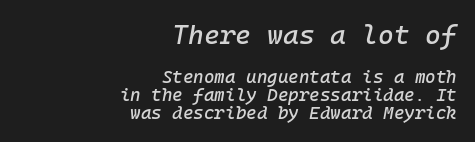
{"italic": "yes", "lean": "right", "slant_degrees": 10, "underline": "no", "align": "right", "line_spacing": "tight", "line_spacing_ratio": 0.99, "letter_spacing": "normal", "letter_spacing_em": 0.0, "larger_block": "first", "size_ratio": 1.5, "glyph_px": 27}
